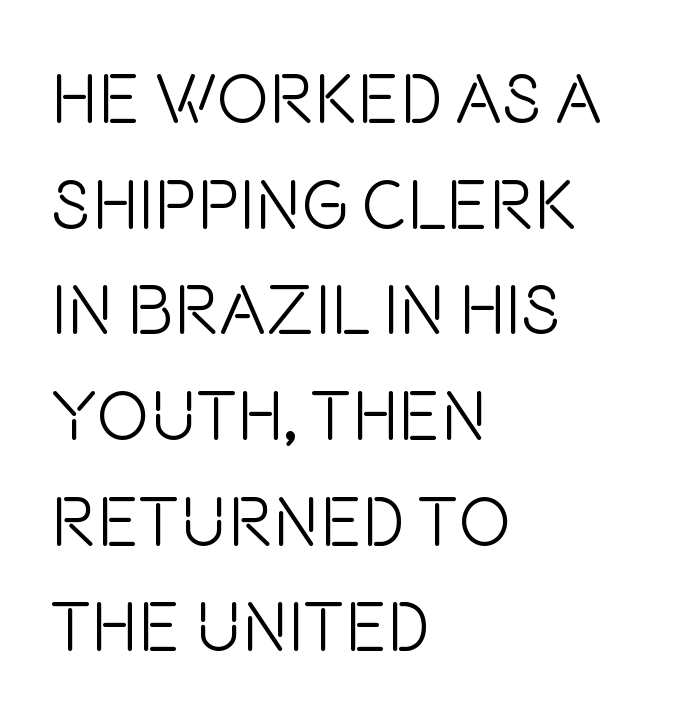
The image shows 70 px light, condensed sans-serif type, upright; set left-aligned, normal line spacing (1.51x), normal letter spacing, not underlined; low stroke contrast and a large x-height.
